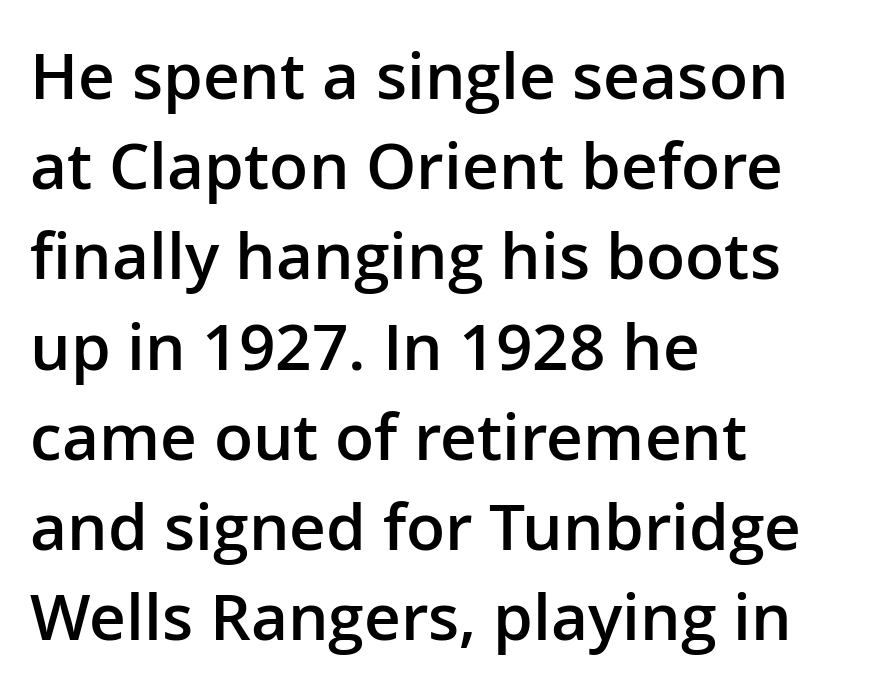
{"serif": "no", "italic": "no", "bold": "semi", "weight": "semibold", "width": "normal", "stroke_contrast": "low", "x_height": "medium", "monospaced": "no", "underline": "no", "align": "left", "line_spacing": "normal", "line_spacing_ratio": 1.41, "letter_spacing": "normal", "letter_spacing_em": 0.0, "glyph_px": 64}
